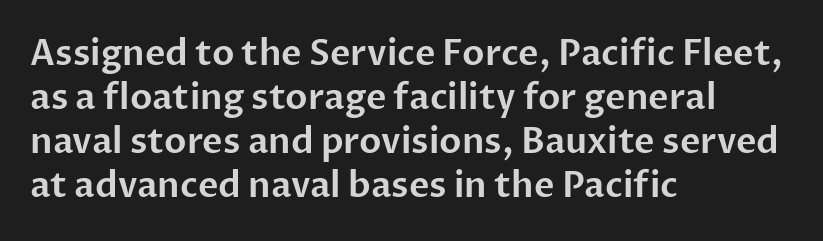
A sans-serif font was chosen for this passage. Unlike italic type, these characters show no tilt at all. Glance below the letters and you will spot only blank space. Compared with typical body copy, the letter spacing here is the same. The lines sit at an ordinary, default distance from one another. Do the characters align in a grid? No, the font is proportional.
